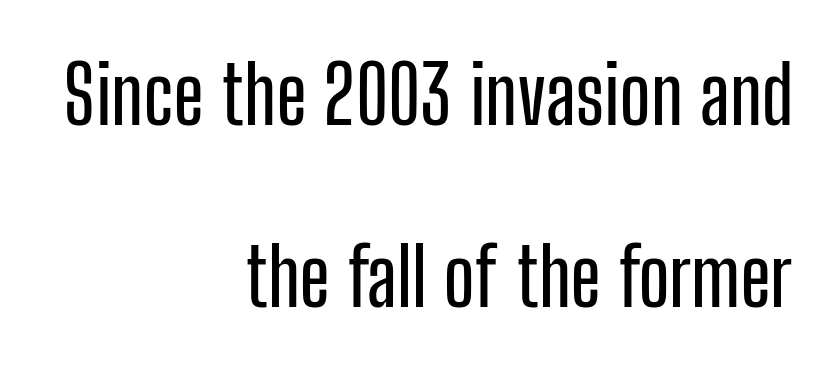
Right-aligned paragraph, ragged on the left. Notice how the stems are strictly vertical — no italics here. Nothing unusual about the tracking: characters are spaced as the font intends. Do the characters align in a grid? No, the font is proportional.
